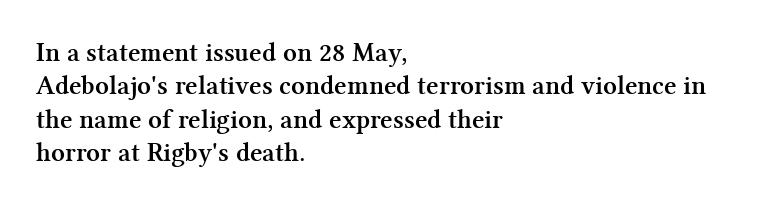
{"italic": "no", "bold": "yes", "underline": "no", "align": "left", "line_spacing_ratio": 1.24, "letter_spacing": "normal", "letter_spacing_em": 0.0, "glyph_px": 27}
